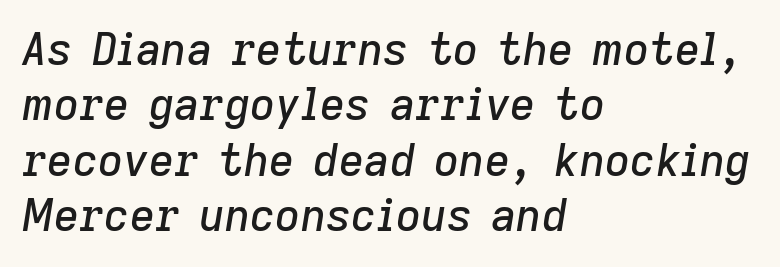
Q: Is the text italic (slanted)? A: Yes, it leans right by about 9 degrees.
Q: Is the text underlined? A: No.
Q: How is the paragraph aligned? A: Left-aligned.
Q: Is the spacing between letters normal or unusually wide? A: Normal.
Q: Is the spacing between lines tight, normal or loose? A: Normal.
Q: Width (condensed, normal, or wide)? A: Normal.
Q: Stroke contrast? A: Low.
Q: x-height? A: Medium.
Q: Monospaced? A: No.
